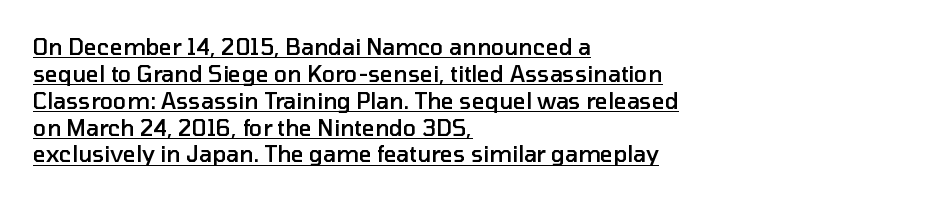
The image shows 22 px text type, upright; set left-aligned, line spacing 1.22x, normal letter spacing, underlined.
